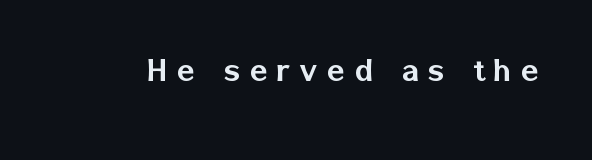
{"serif": "no", "italic": "no", "width": "normal", "stroke_contrast": "low", "x_height": "medium", "monospaced": "no", "underline": "no", "letter_spacing": "wide", "letter_spacing_em": 0.25, "glyph_px": 37}
